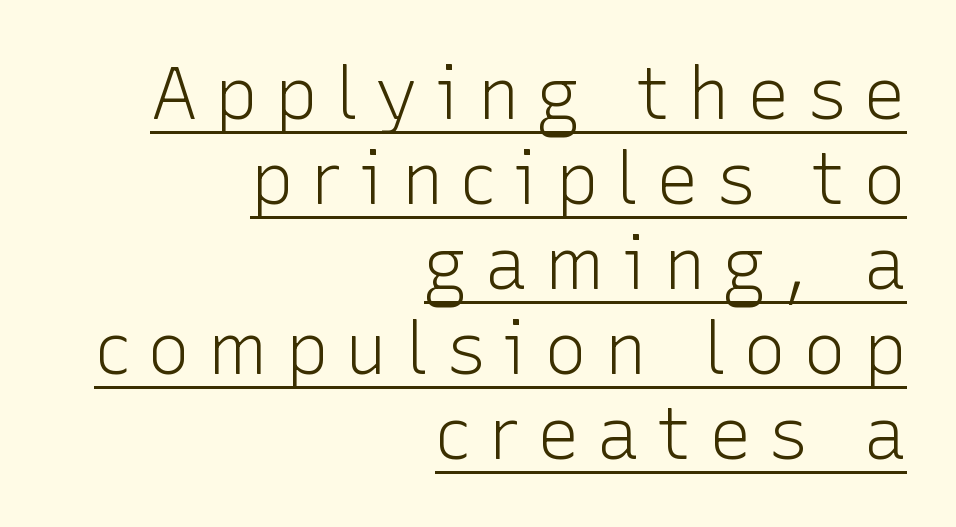
{"serif": "no", "italic": "no", "bold": "no", "weight": "light", "width": "normal", "stroke_contrast": "low", "x_height": "medium", "monospaced": "no", "underline": "yes", "align": "right", "line_spacing_ratio": 1.18, "letter_spacing": "wide", "letter_spacing_em": 0.23, "glyph_px": 72}
